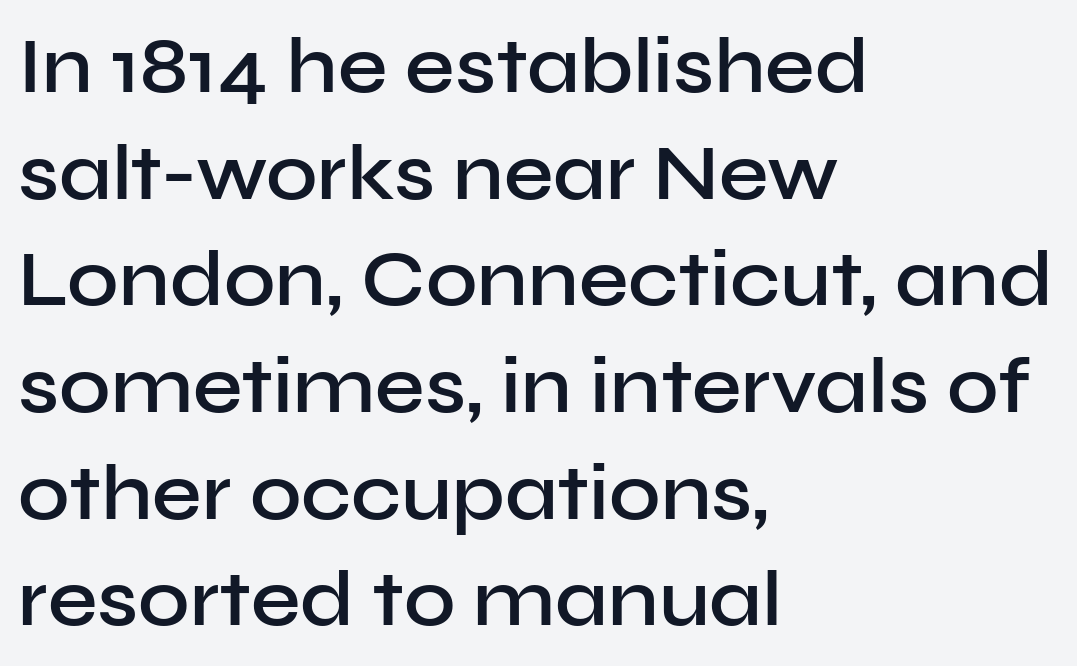
Does the leading feel generous? No, just average. In terms of letterspacing, this is plain default setting. Only glyphs here, with clear space below each row. As a designer I'd log this as weight 600, semibold. The passage shown is typed in a proportional face where columns would drift. Check where the strokes stop: nothing finishes them off — pure sans.
